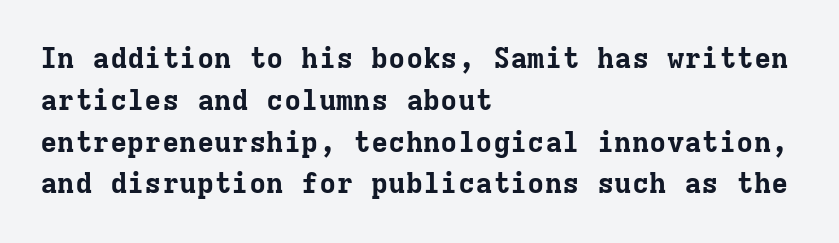
The image shows 29 px bold serif type, upright, monospaced; set left-aligned, normal line spacing (1.44x), normal letter spacing, not underlined; low stroke contrast and a medium x-height.
